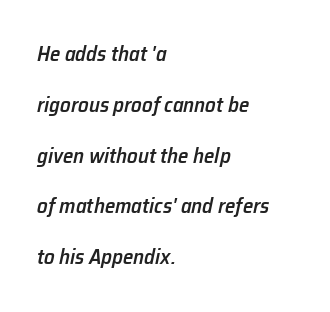
Q: Is the text bold? A: Semi-bold.
Q: Is the text italic (slanted)? A: Yes, it leans right by about 12 degrees.
Q: Is the text underlined? A: No.
Q: How is the paragraph aligned? A: Left-aligned.
Q: Is the spacing between letters normal or unusually wide? A: Normal.
Q: Is the spacing between lines tight, normal or loose? A: Loose.
